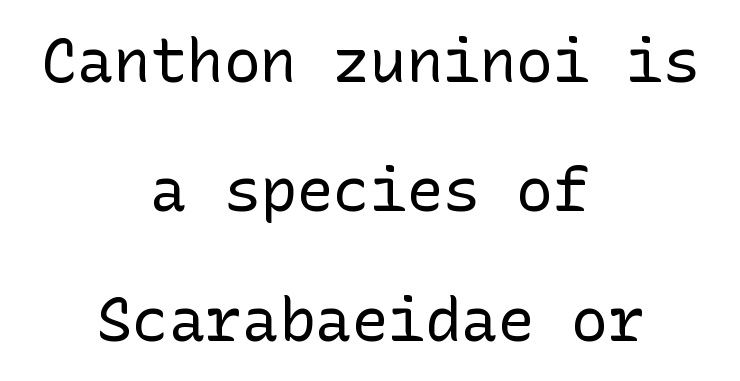
Loosely led — the rows are spread out. Horizontal alignment here is central, giving a formal, balanced look. Each letter's strokes conclude bluntly, with no projecting serifs. The zone under the glyphs is completely vacant. Ordinary non-slanted type is in use. Compared with a typical body face, this is equally light or lighter still.
